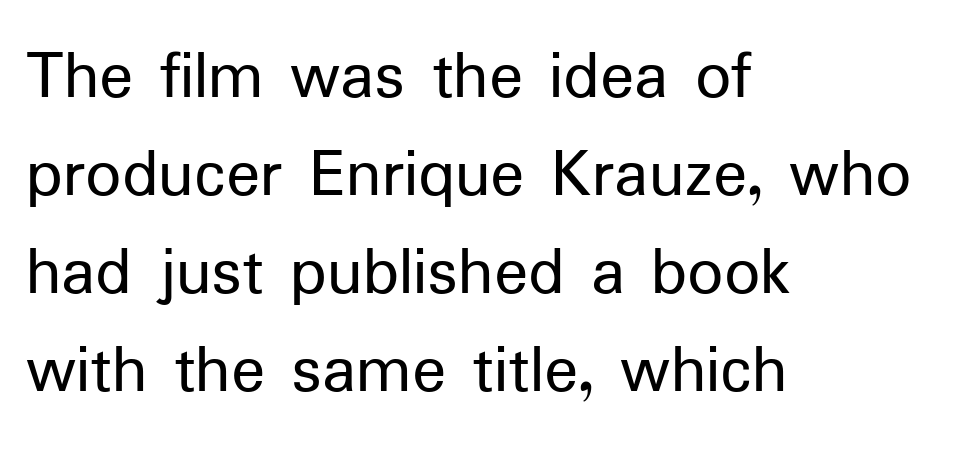
Q: Is the text bold? A: No.
Q: Is the text italic (slanted)? A: No, it is upright.
Q: Is the typeface a serif or a sans-serif typeface? A: Sans-serif.
Q: Is the text underlined? A: No.
Q: How is the paragraph aligned? A: Left-aligned.
Q: Is the spacing between letters normal or unusually wide? A: Normal.
Q: Is the spacing between lines tight, normal or loose? A: Normal.
Q: Width (condensed, normal, or wide)? A: Normal.
Q: Stroke contrast? A: Low.
Q: x-height? A: Medium.
Q: Monospaced? A: No.
